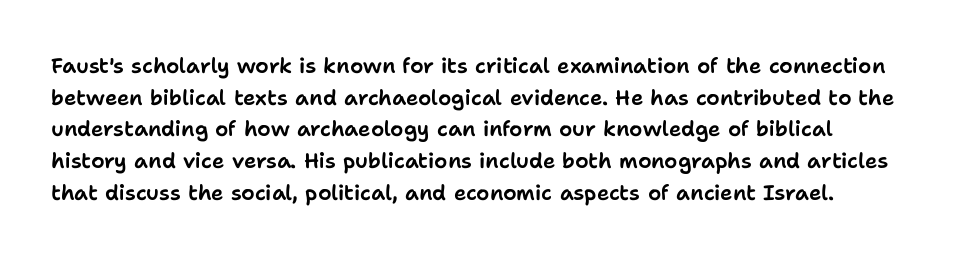
The typography opts for an upright posture over an oblique one. Between one letter and the next there's only the usual sliver of space. Evenly set lines give the paragraph a standard silhouette. The space directly below the letters is spotless.
